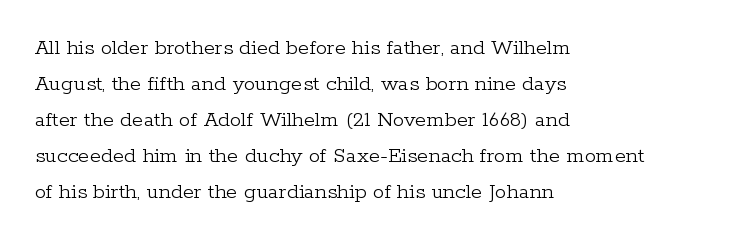
The image shows 23 px text type, upright; set left-aligned, normal line spacing (1.56x), normal letter spacing, not underlined.
